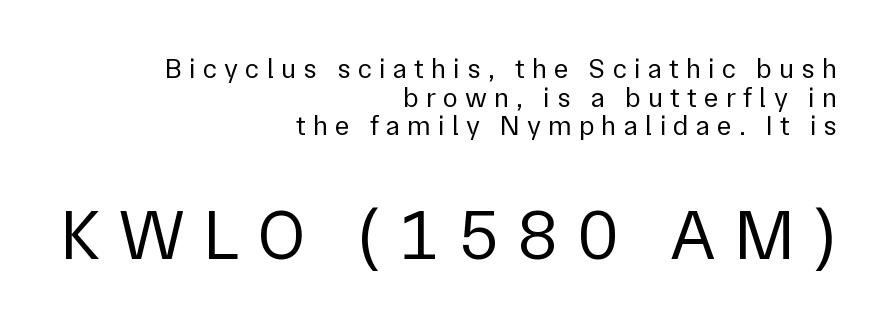
{"serif": "no", "italic": "no", "bold": "no", "weight": "regular", "width": "normal", "stroke_contrast": "low", "x_height": "medium", "monospaced": "no", "underline": "no", "align": "right", "line_spacing": "tight", "line_spacing_ratio": 1.02, "letter_spacing": "wide", "letter_spacing_em": 0.25, "larger_block": "second", "size_ratio": 2.5, "glyph_px": 70}
